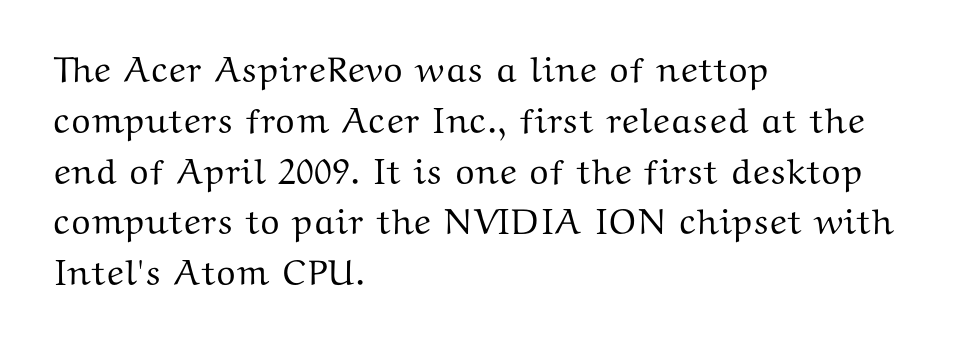
The image shows 36 px wide serif type, upright; set left-aligned, normal line spacing (1.41x), normal letter spacing, not underlined; medium stroke contrast and a medium x-height.
